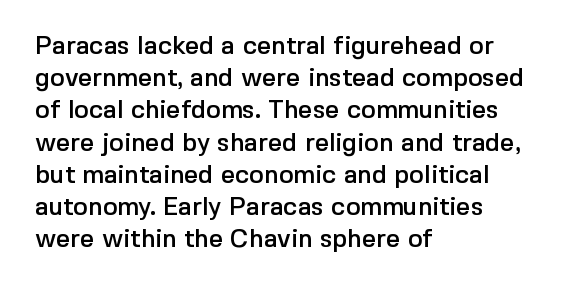
The image shows 25 px text type, upright; set left-aligned, normal line spacing (1.29x), normal letter spacing, not underlined.
